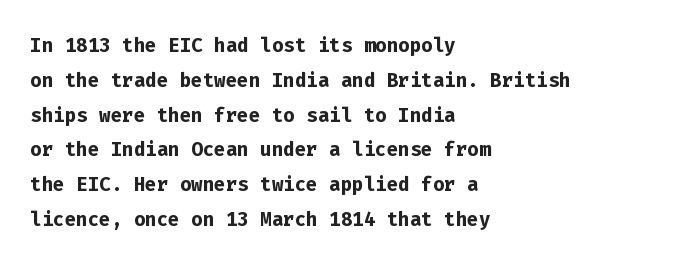
Q: Is the text bold? A: Yes.
Q: Is the text italic (slanted)? A: No, it is upright.
Q: Is the text underlined? A: No.
Q: How is the paragraph aligned? A: Left-aligned.
Q: Is the spacing between letters normal or unusually wide? A: Normal.
Q: Is the spacing between lines tight, normal or loose? A: Normal.
